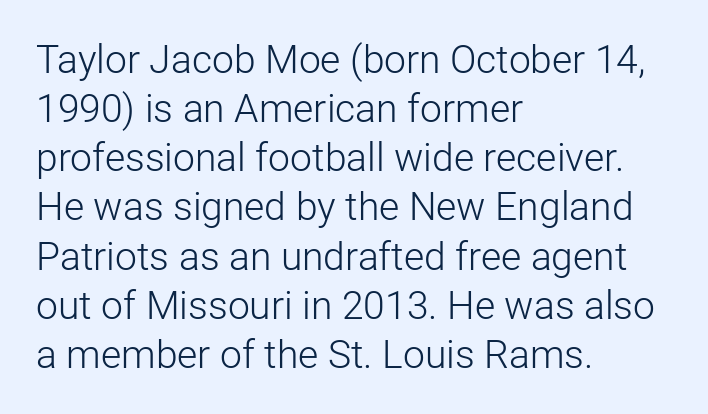
Regarding serifs, this sample does without them. Does extra space separate the letters? No, they use regular spacing. Is this a fixed-width face? No — the glyphs have proportional, varying widths. These lines sit exactly where default settings would place them.
